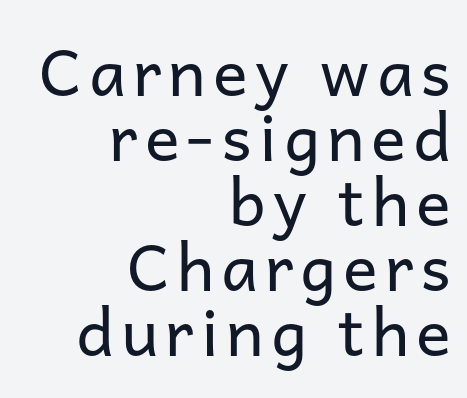
Weight: regular or lighter. The passage shown is not underscored anywhere. Does the copy run flush right? Yes — the right margin is perfectly even. The letters carry no serifs — their stems end cleanly without finishing strokes.
